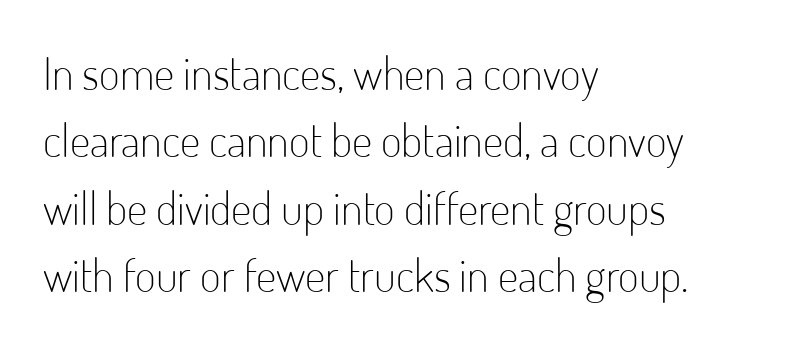
Q: Is the text bold? A: No.
Q: Is the text italic (slanted)? A: No, it is upright.
Q: Is the typeface a serif or a sans-serif typeface? A: Sans-serif.
Q: Is the text underlined? A: No.
Q: How is the paragraph aligned? A: Left-aligned.
Q: Is the spacing between letters normal or unusually wide? A: Normal.
Q: Is the spacing between lines tight, normal or loose? A: Normal.
Q: Width (condensed, normal, or wide)? A: Condensed.
Q: Stroke contrast? A: Low.
Q: x-height? A: Small.
Q: Monospaced? A: No.
